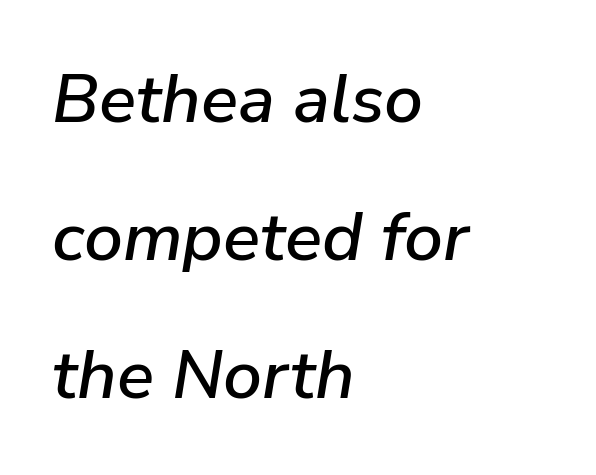
{"italic": "yes", "lean": "right", "slant_degrees": 9, "width": "normal", "stroke_contrast": "low", "x_height": "medium", "monospaced": "no", "underline": "no", "align": "left", "line_spacing": "loose", "line_spacing_ratio": 2.0, "letter_spacing": "normal", "letter_spacing_em": 0.0, "glyph_px": 69}
